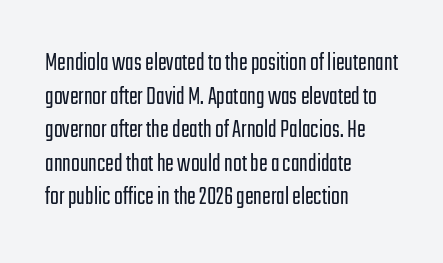
The image shows 26 px text type, upright; set left-aligned, normal line spacing (1.29x), normal letter spacing, not underlined.
